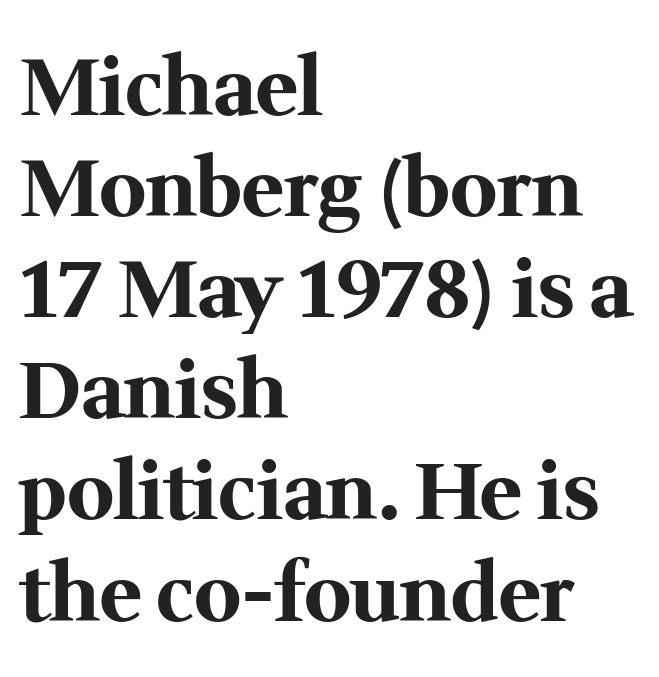
The image shows 79 px bold serif type, upright; set left-aligned, normal line spacing (1.28x), normal letter spacing, not underlined; medium stroke contrast and a medium x-height.
